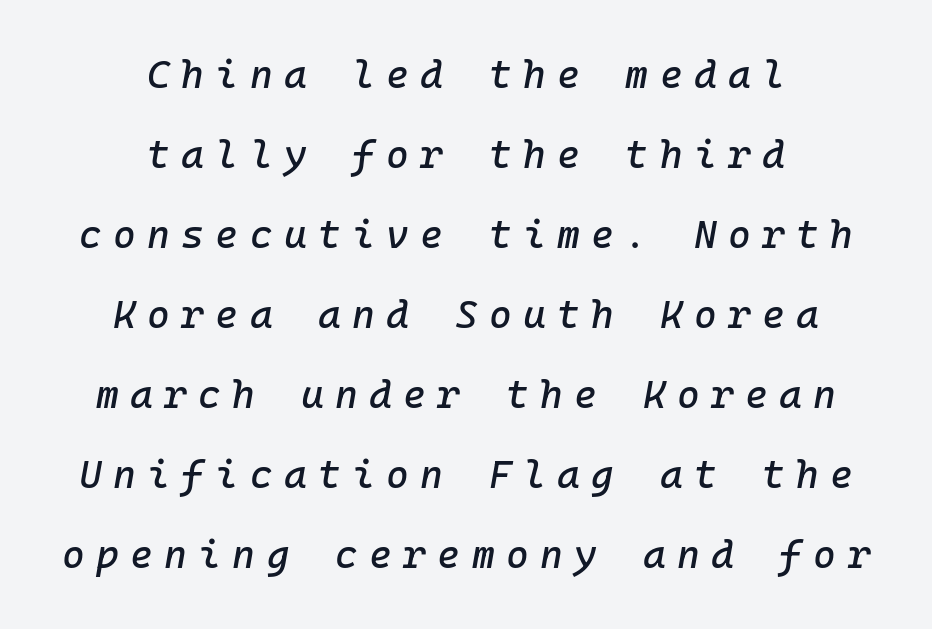
The glyphs are unaccompanied by any horizontal stroke below them. Leading: increased. A centered setting, common on invitations and titles, is used for this passage. The horizontal fit of the characters is loose and conspicuously gappy. In terms of posture, this sample is oblique.
